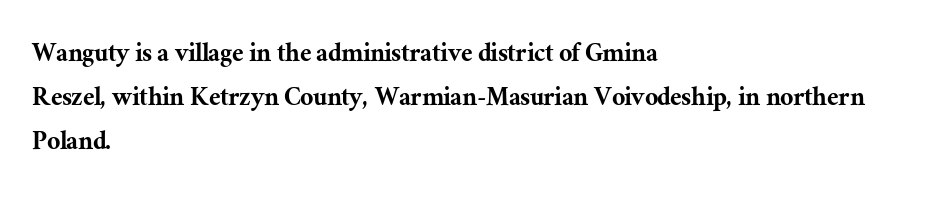
Descenders are the only things crossing below the line. The rendering uses natural spacing where letterforms have individual widths. Note: serifs present on the glyphs. Notice how the stems are strictly vertical — no italics here. The rendering anchors every line to the left-hand side.
